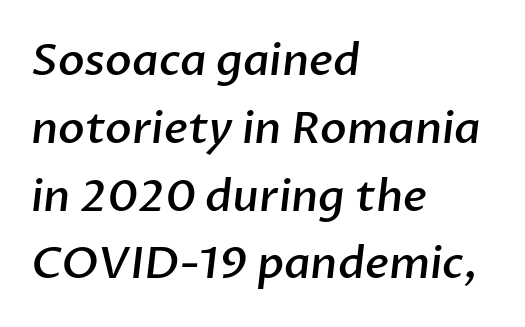
The lines in this sample share a left origin and differ only in where they stop. The text was rendered using a sans face with plain stroke endings. How would I describe the line gaps? Plain and ordinary. The face used here is a semibold: visibly heavier than regular, lighter than bold.
